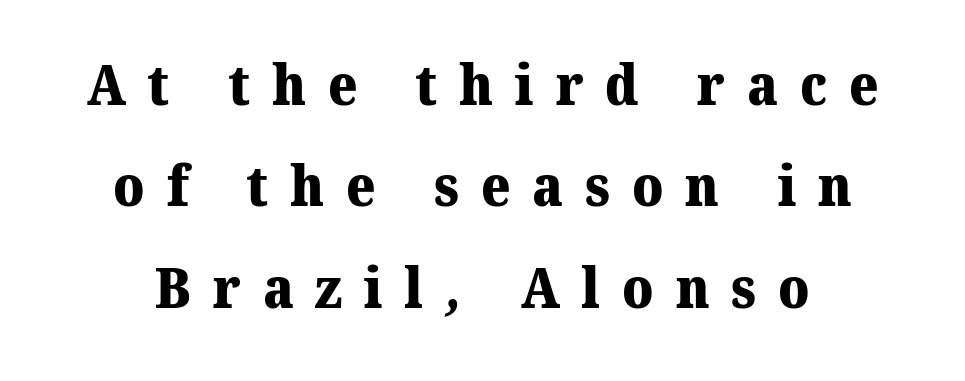
Glyph-to-glyph distance is far greater than everyday printed text. Where is the straight margin? There isn't one; the lines are centered. This rendering employs a face with finishing strokes, i.e., a serif. The passage shown is emphatically bold.
